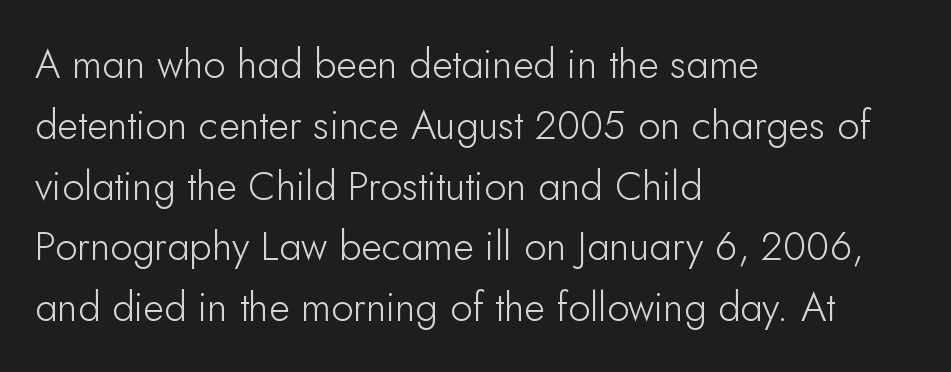
Q: Is the text bold? A: No.
Q: Is the text italic (slanted)? A: No, it is upright.
Q: Is the typeface a serif or a sans-serif typeface? A: Sans-serif.
Q: Is the text underlined? A: No.
Q: How is the paragraph aligned? A: Left-aligned.
Q: Is the spacing between letters normal or unusually wide? A: Normal.
Q: Is the spacing between lines tight, normal or loose? A: Normal.
Q: Width (condensed, normal, or wide)? A: Normal.
Q: Stroke contrast? A: Low.
Q: x-height? A: Small.
Q: Monospaced? A: No.
